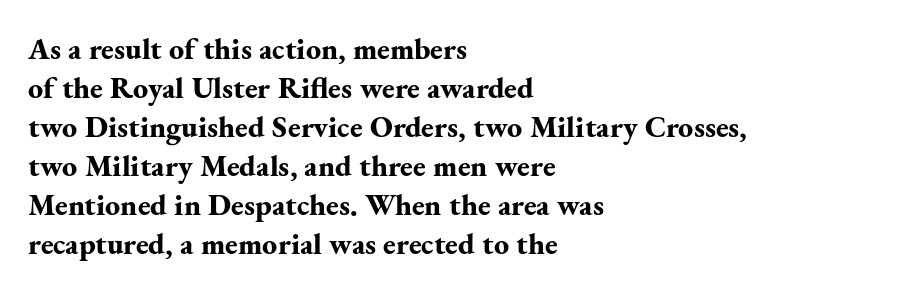
{"serif": "yes", "italic": "no", "bold": "yes", "weight": "bold", "width": "normal", "stroke_contrast": "medium", "x_height": "small", "monospaced": "no", "underline": "no", "align": "left", "line_spacing": "normal", "line_spacing_ratio": 1.3, "letter_spacing": "normal", "letter_spacing_em": 0.0, "glyph_px": 30}
